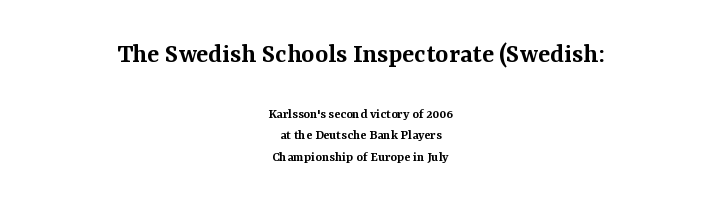
The paragraph has two soft edges and a firm central axis. Weight: semibold (demi). Spacing verdict: proportional, widths tailored to each character. A bare baseline throughout the passage. The passage shown has conventional tracking throughout.
